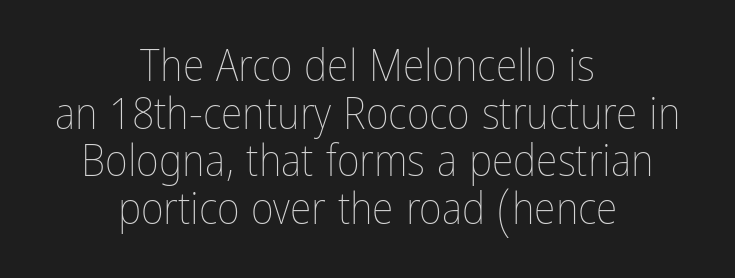
{"italic": "no", "bold": "no", "weight": "thin", "width": "condensed", "stroke_contrast": "low", "x_height": "medium", "monospaced": "no", "underline": "no", "align": "center", "line_spacing": "tight", "line_spacing_ratio": 1.08, "letter_spacing": "normal", "letter_spacing_em": 0.0, "glyph_px": 44}
